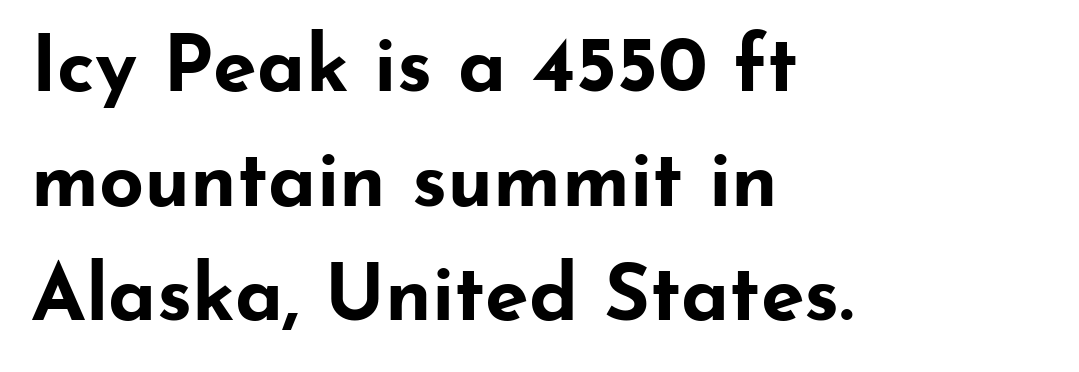
{"serif": "no", "italic": "no", "bold": "yes", "weight": "bold", "width": "wide", "stroke_contrast": "low", "x_height": "small", "monospaced": "no", "underline": "no", "align": "left", "line_spacing": "normal", "line_spacing_ratio": 1.45, "letter_spacing": "normal", "letter_spacing_em": 0.0, "glyph_px": 79}
